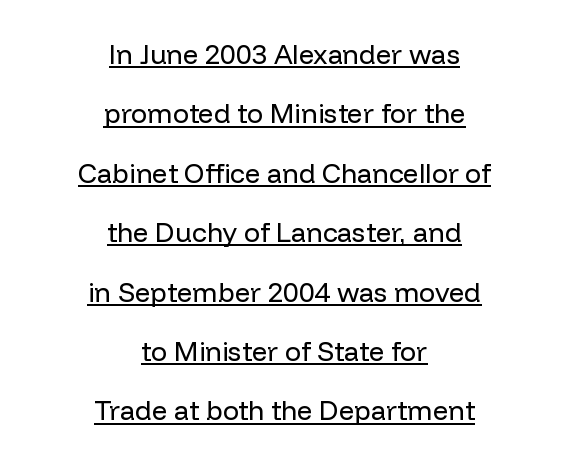
Each word holds together tightly as a unit, with standard inter-letter gaps. Underlined type. The passage shown is not bold in any degree. Neither beginnings nor endings align; midpoints do. The lettering holds an erect, upright posture throughout. Line spacing here is loose.
